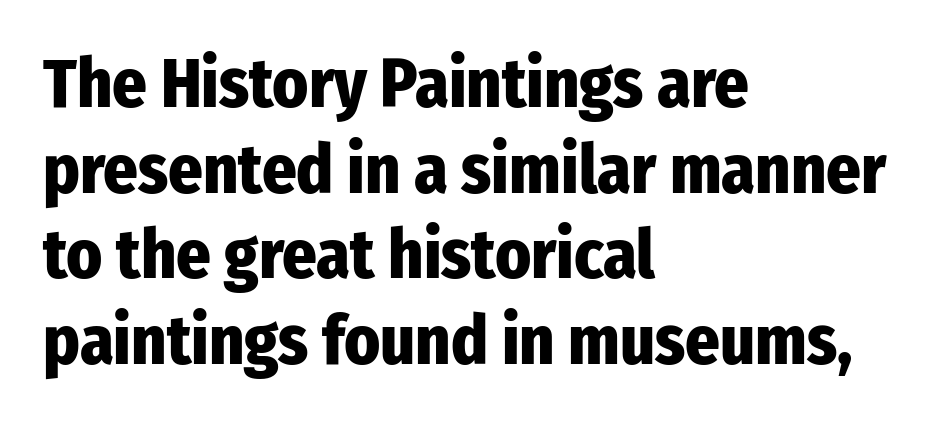
{"serif": "no", "italic": "no", "bold": "yes", "weight": "heavy", "width": "condensed", "stroke_contrast": "low", "x_height": "medium", "monospaced": "no", "underline": "no", "align": "left", "line_spacing": "normal", "line_spacing_ratio": 1.26, "letter_spacing": "normal", "letter_spacing_em": 0.0, "glyph_px": 68}
